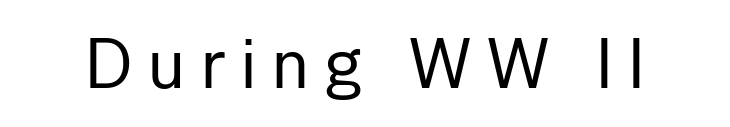
The image shows 69 px regular-weight sans-serif type, upright; set unusually wide letter spacing (+0.23 em), not underlined; low stroke contrast and a medium x-height.
